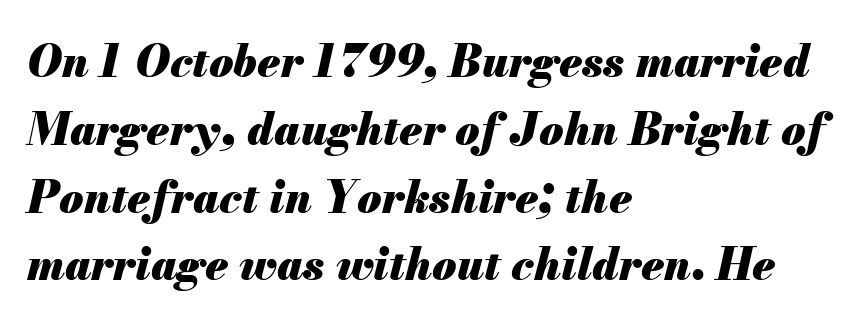
{"italic": "yes", "lean": "right", "slant_degrees": 13, "bold": "yes", "weight": "heavy", "width": "normal", "stroke_contrast": "medium", "x_height": "small", "monospaced": "no", "underline": "no", "align": "left", "line_spacing": "normal", "line_spacing_ratio": 1.54, "letter_spacing": "normal", "letter_spacing_em": 0.0, "glyph_px": 44}
